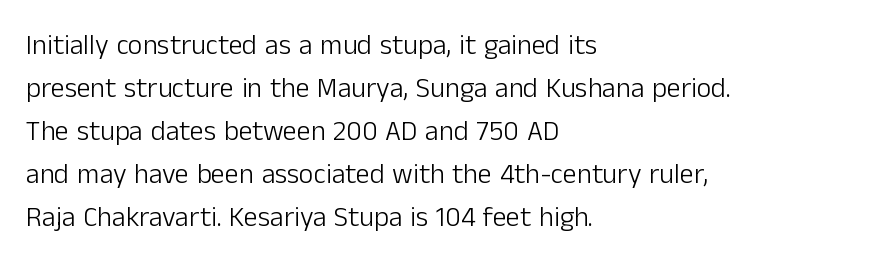
Q: Is the text bold? A: No.
Q: Is the text italic (slanted)? A: No, it is upright.
Q: Is the typeface a serif or a sans-serif typeface? A: Sans-serif.
Q: Is the text underlined? A: No.
Q: How is the paragraph aligned? A: Left-aligned.
Q: Is the spacing between letters normal or unusually wide? A: Normal.
Q: Is the spacing between lines tight, normal or loose? A: Normal.
Q: Width (condensed, normal, or wide)? A: Normal.
Q: Stroke contrast? A: Low.
Q: x-height? A: Medium.
Q: Monospaced? A: No.
